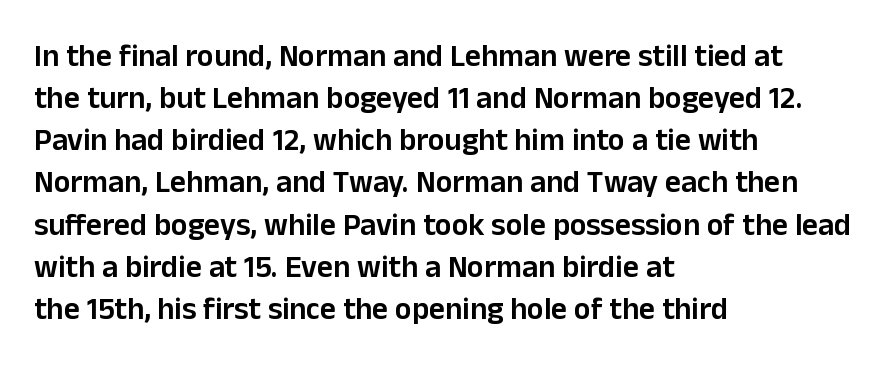
Q: Is the text bold? A: Semi-bold.
Q: Is the text italic (slanted)? A: No, it is upright.
Q: Is the typeface a serif or a sans-serif typeface? A: Sans-serif.
Q: Is the text underlined? A: No.
Q: How is the paragraph aligned? A: Left-aligned.
Q: Is the spacing between letters normal or unusually wide? A: Normal.
Q: Is the spacing between lines tight, normal or loose? A: Normal.
Q: Width (condensed, normal, or wide)? A: Normal.
Q: Stroke contrast? A: Low.
Q: x-height? A: Medium.
Q: Monospaced? A: No.
